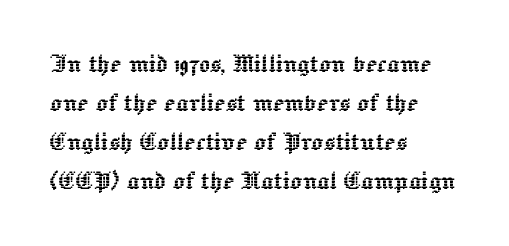
Q: Is the text italic (slanted)? A: No, it is upright.
Q: Is the text underlined? A: No.
Q: How is the paragraph aligned? A: Left-aligned.
Q: Is the spacing between letters normal or unusually wide? A: Normal.
Q: Is the spacing between lines tight, normal or loose? A: Normal.
Q: Width (condensed, normal, or wide)? A: Normal.
Q: x-height? A: Medium.
Q: Monospaced? A: No.
